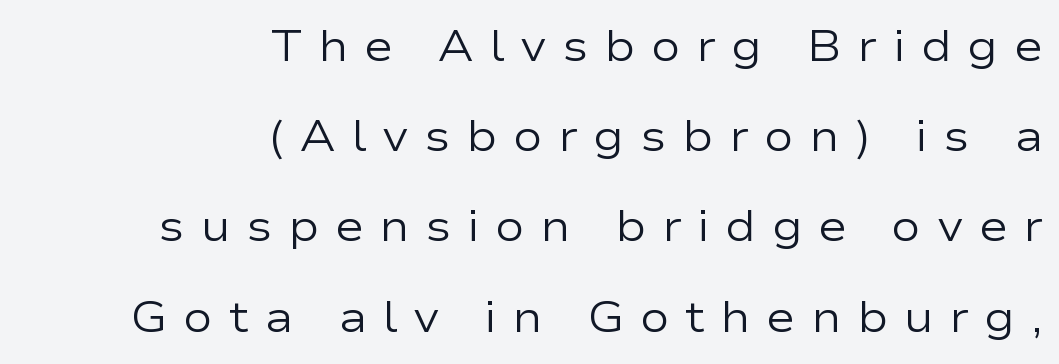
{"serif": "no", "italic": "no", "bold": "no", "weight": "regular", "width": "wide", "stroke_contrast": "low", "x_height": "medium", "monospaced": "no", "underline": "no", "align": "right", "line_spacing": "loose", "line_spacing_ratio": 2.05, "letter_spacing": "wide", "letter_spacing_em": 0.35, "glyph_px": 44}
